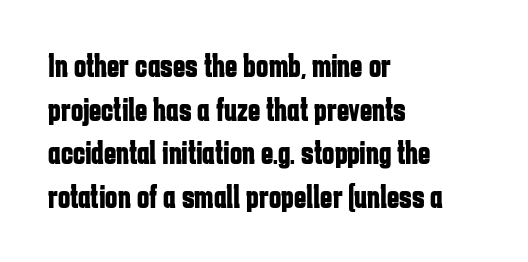
The image shows 33 px bold, condensed sans-serif type, upright; set left-aligned, normal line spacing (1.32x), normal letter spacing, not underlined; low stroke contrast and a medium x-height.
